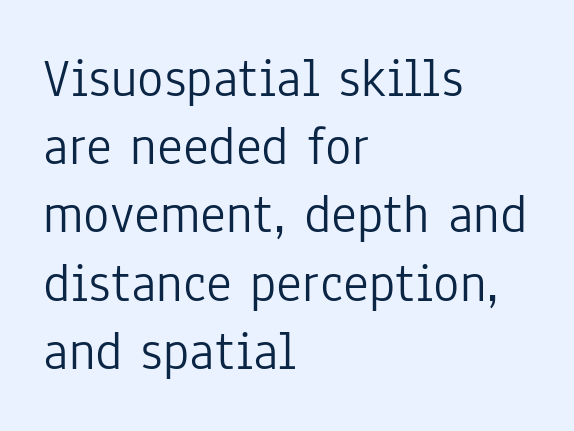
Q: Is the text bold? A: No.
Q: Is the text italic (slanted)? A: No, it is upright.
Q: Is the typeface a serif or a sans-serif typeface? A: Sans-serif.
Q: Is the text underlined? A: No.
Q: How is the paragraph aligned? A: Left-aligned.
Q: Is the spacing between letters normal or unusually wide? A: Normal.
Q: Width (condensed, normal, or wide)? A: Condensed.
Q: Stroke contrast? A: Low.
Q: x-height? A: Medium.
Q: Monospaced? A: No.
